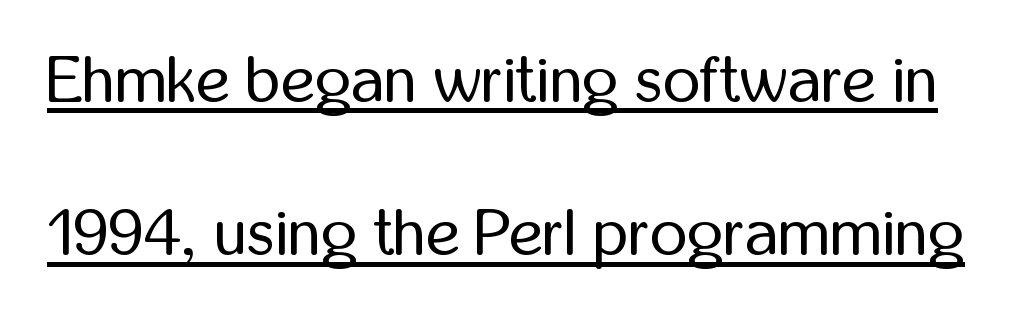
Notice how the stems are strictly vertical — no italics here. You could call the tracking neutral — neither tight nor loose. Each letter keeps its own natural width here, so spacing adapts to shape. Decoration check: the copy is underlined. Stroke mass is kept to a normal reading level or below. Classification — sans serif.
